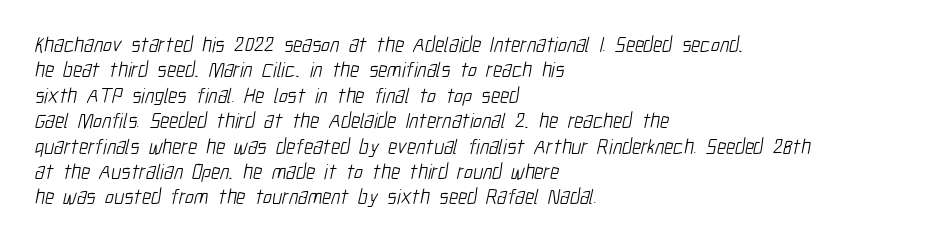
{"bold": "no", "underline": "no", "align": "left", "line_spacing_ratio": 1.21, "letter_spacing": "normal", "letter_spacing_em": 0.0, "glyph_px": 21}
